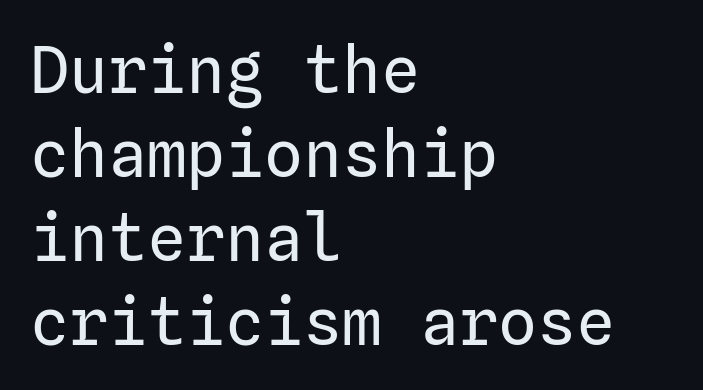
{"serif": "no", "italic": "no", "bold": "no", "weight": "regular", "width": "normal", "stroke_contrast": "low", "x_height": "medium", "underline": "no", "align": "left", "line_spacing": "normal", "line_spacing_ratio": 1.29, "letter_spacing": "normal", "letter_spacing_em": 0.0, "glyph_px": 65}
